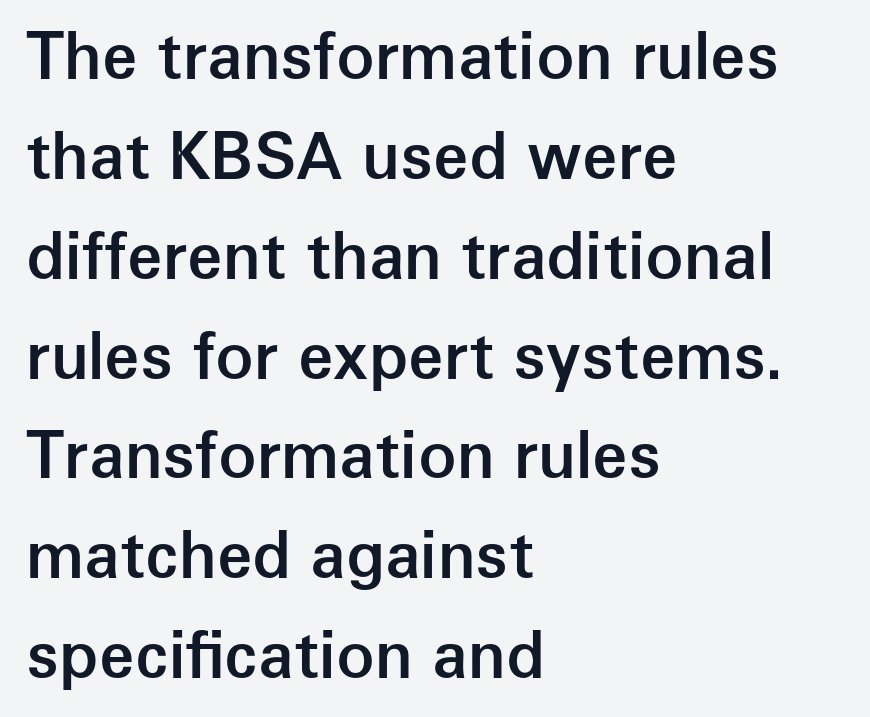
Q: Is the text bold? A: Semi-bold.
Q: Is the text italic (slanted)? A: No, it is upright.
Q: Is the typeface a serif or a sans-serif typeface? A: Sans-serif.
Q: Is the text underlined? A: No.
Q: How is the paragraph aligned? A: Left-aligned.
Q: Is the spacing between letters normal or unusually wide? A: Normal.
Q: Is the spacing between lines tight, normal or loose? A: Normal.
Q: Width (condensed, normal, or wide)? A: Normal.
Q: Stroke contrast? A: Low.
Q: x-height? A: Medium.
Q: Monospaced? A: No.
